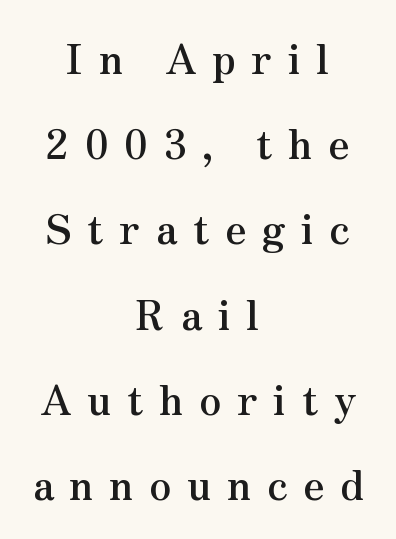
The image shows 40 px semibold serif type, upright; set centered, loose line spacing (2.13x), unusually wide letter spacing (+0.39 em), not underlined; medium stroke contrast and a small x-height.
